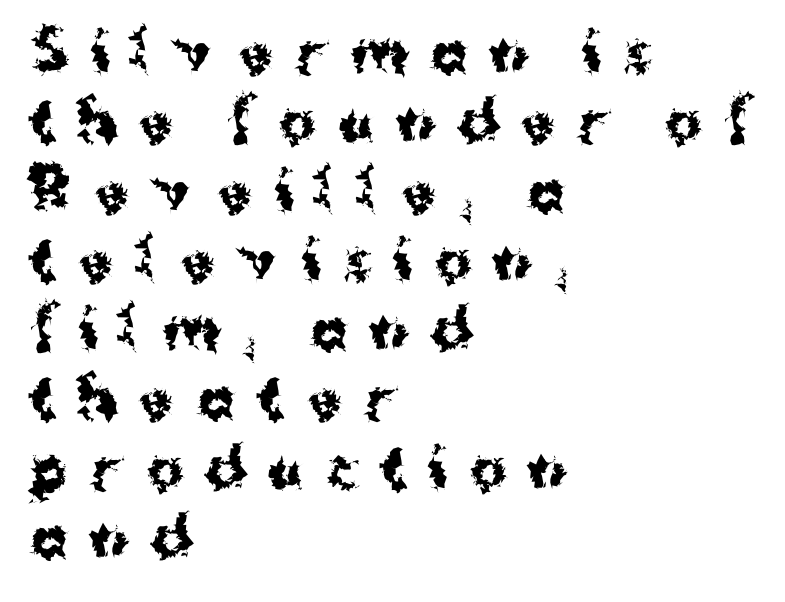
Interline gaps are of average width in this sample. Chunky letters — that's bold for sure. The rendering uses natural spacing where letterforms have individual widths. I'd call this a sans setting — the letters go barefoot. Is there any slant? The stems are plumb.
